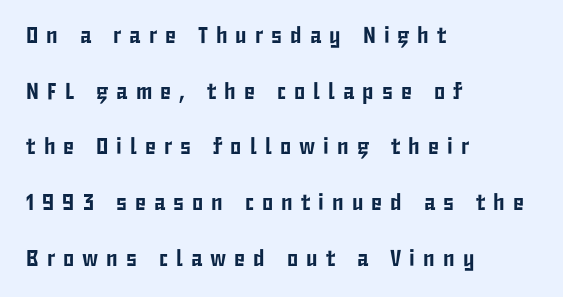
Q: Is the text italic (slanted)? A: No, it is upright.
Q: Is the text underlined? A: No.
Q: How is the paragraph aligned? A: Left-aligned.
Q: Is the spacing between letters normal or unusually wide? A: Unusually wide.
Q: Is the spacing between lines tight, normal or loose? A: Loose.
